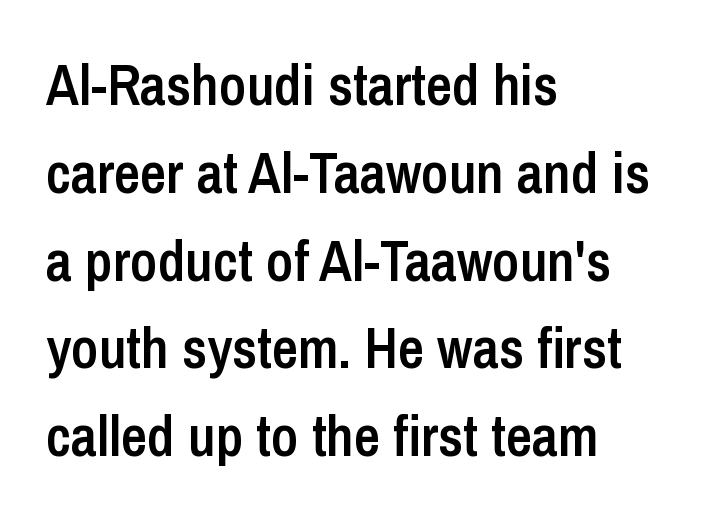
The image shows 57 px semibold, condensed sans-serif type, upright; set left-aligned, normal line spacing (1.54x), normal letter spacing, not underlined; low stroke contrast and a medium x-height.
